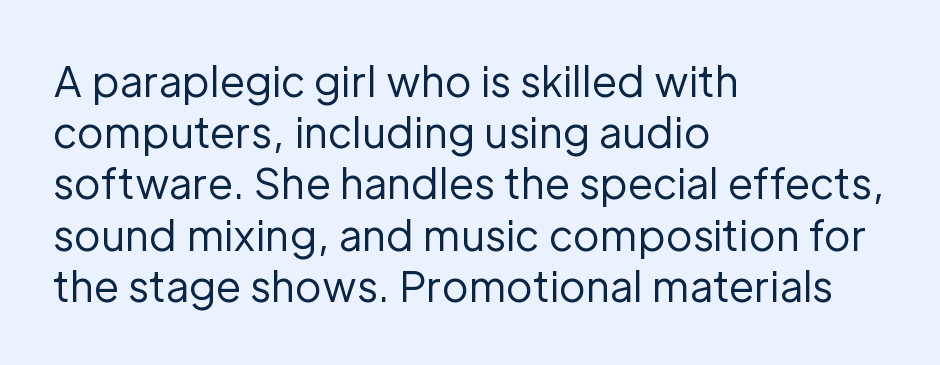
Spacing verdict: proportional, widths tailored to each character. No italicization has been applied; the sample stays upright. The zone under the glyphs is completely vacant. Compared with a typical body face, this is equally light or lighter still. The type family on display is of the sans-serif kind.
